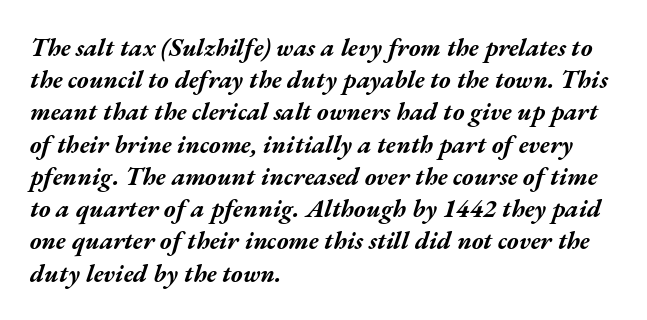
The image shows 25 px bold type, italic (leaning right); set left-aligned, normal line spacing (1.29x), normal letter spacing, not underlined.
